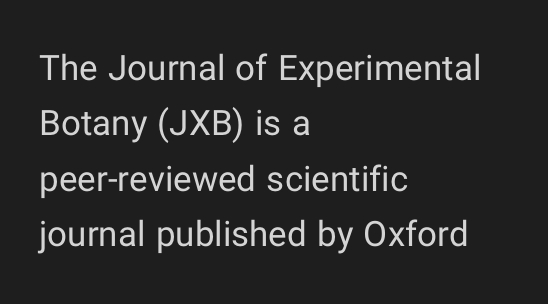
The letters stand straight up with perfectly vertical stems. A classic flush-left, rag-right setting is used for this passage. The passage shown is typed in a proportional face where columns would drift. Nothing sits at the stroke ends, so this counts as sans-serif. Decoration check: the copy has no underline.
